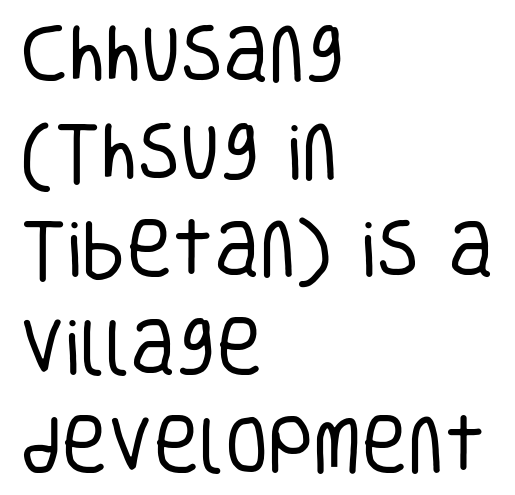
{"serif": "no", "italic": "no", "bold": "no", "weight": "regular", "width": "condensed", "stroke_contrast": "low", "x_height": "large", "monospaced": "no", "underline": "no", "align": "left", "line_spacing": "normal", "line_spacing_ratio": 1.55, "letter_spacing": "normal", "letter_spacing_em": 0.0, "glyph_px": 63}
